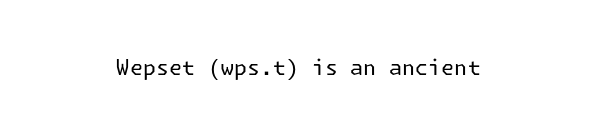
{"italic": "no", "bold": "no", "underline": "no", "align": "center", "letter_spacing": "normal", "letter_spacing_em": 0.0, "glyph_px": 21}
